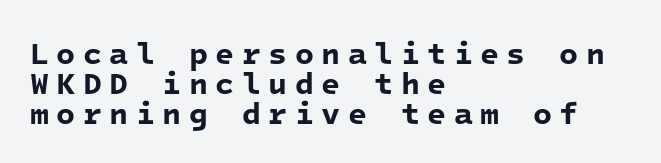
You could count columns in this text — the font is strictly monospaced. In terms of leading, this rendering errs on the cramped side. Plain, unruled lines of type. The font is running at its bold setting. The rendering anchors every line to the left-hand side.
